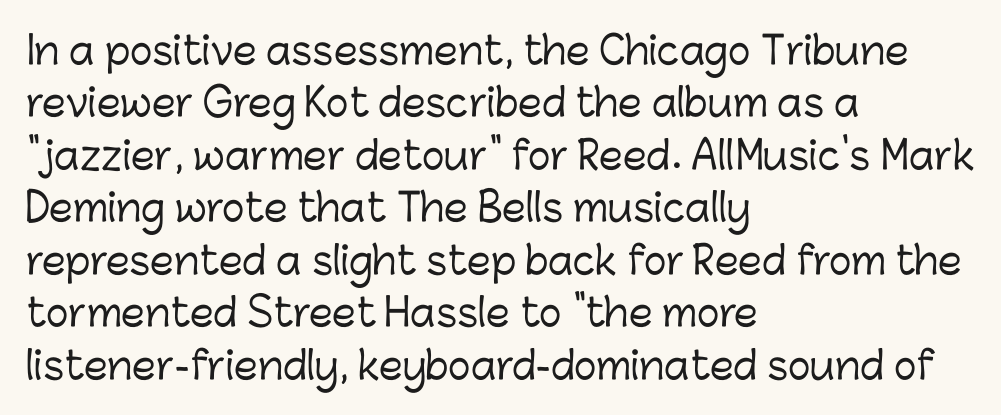
Q: Is the text italic (slanted)? A: No, it is upright.
Q: Is the typeface a serif or a sans-serif typeface? A: Sans-serif.
Q: Is the text underlined? A: No.
Q: How is the paragraph aligned? A: Left-aligned.
Q: Is the spacing between letters normal or unusually wide? A: Normal.
Q: Is the spacing between lines tight, normal or loose? A: Normal.
Q: Width (condensed, normal, or wide)? A: Normal.
Q: Stroke contrast? A: Low.
Q: x-height? A: Medium.
Q: Monospaced? A: No.
